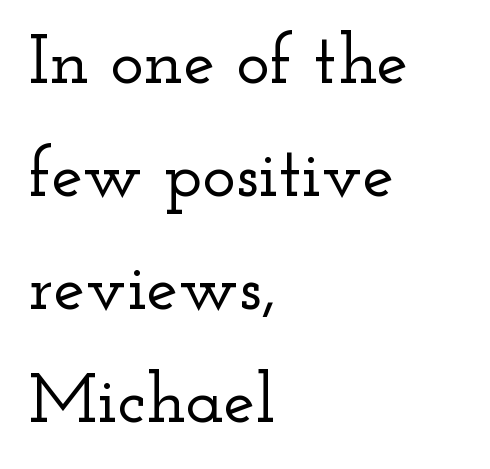
The image shows 71 px wide serif type, upright; set left-aligned, normal line spacing (1.59x), normal letter spacing, not underlined; low stroke contrast and a small x-height.
